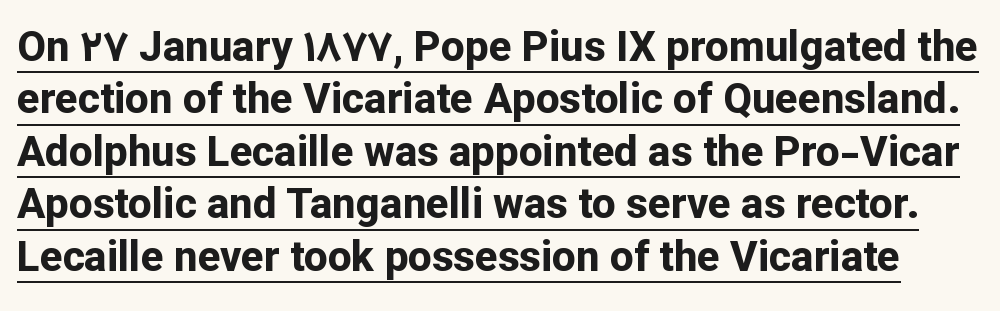
Descenders here cross a horizontal rule under the line. These lines keep a tight, regular rhythm from letter to letter. The letters are bold, with thick, heavy strokes. Rendered with straight, roman letterforms. Leading matches the norm, producing a regular column. The face used here is proportionally spaced, like ordinary book or web type.
